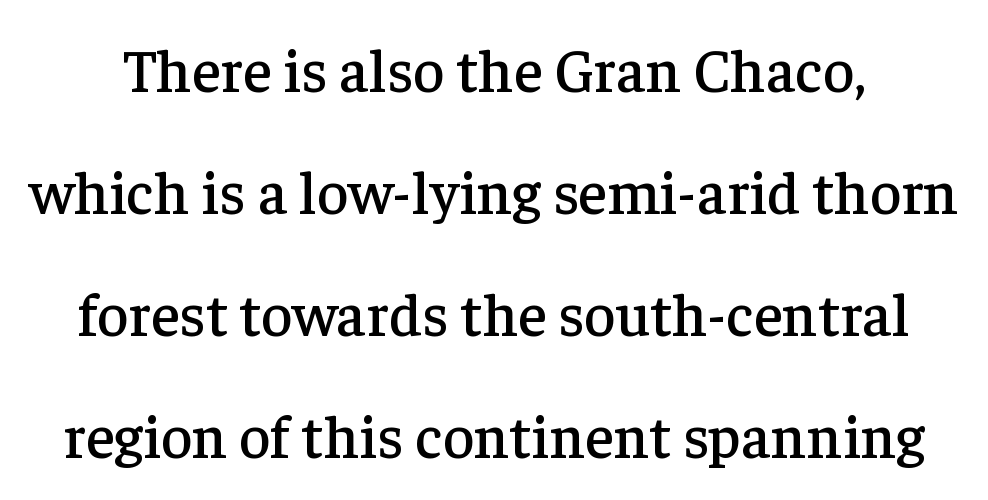
{"serif": "yes", "italic": "no", "width": "normal", "stroke_contrast": "low", "x_height": "medium", "monospaced": "no", "underline": "no", "line_spacing": "loose", "line_spacing_ratio": 2.0, "letter_spacing": "normal", "letter_spacing_em": 0.0, "glyph_px": 61}
